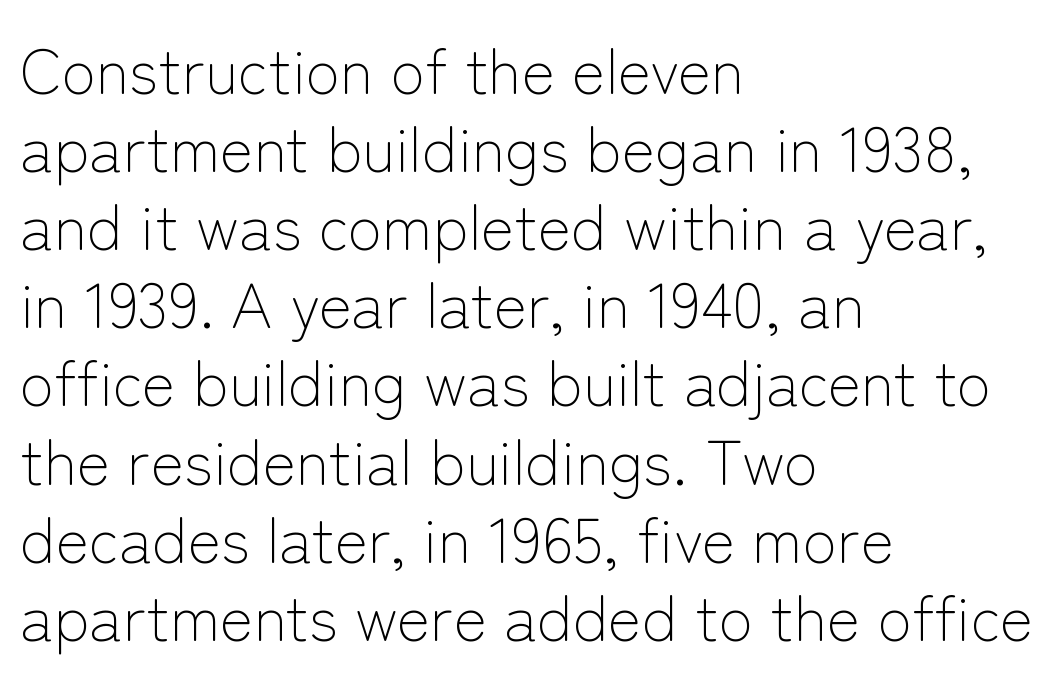
Q: Is the text bold? A: No.
Q: Is the text italic (slanted)? A: No, it is upright.
Q: Is the typeface a serif or a sans-serif typeface? A: Sans-serif.
Q: Is the text underlined? A: No.
Q: How is the paragraph aligned? A: Left-aligned.
Q: Is the spacing between letters normal or unusually wide? A: Normal.
Q: Width (condensed, normal, or wide)? A: Normal.
Q: Stroke contrast? A: Low.
Q: x-height? A: Medium.
Q: Monospaced? A: No.
